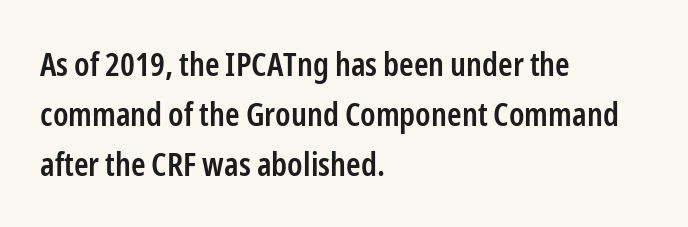
Typesetter's note: demi weight, one step under bold. Notice how descenders clear the ascenders below comfortably — that's standard leading. Quick note: underline off. Between one letter and the next there's only the usual sliver of space. These lines are rendered in a variable-pitch font.
